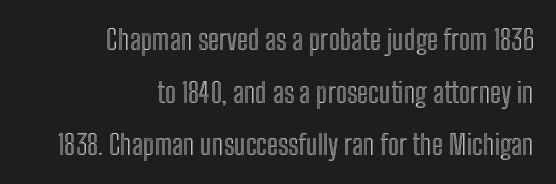
{"italic": "no", "width": "condensed", "x_height": "medium", "monospaced": "no", "underline": "no", "align": "right", "line_spacing_ratio": 1.88, "letter_spacing": "normal", "letter_spacing_em": 0.0, "glyph_px": 28}
